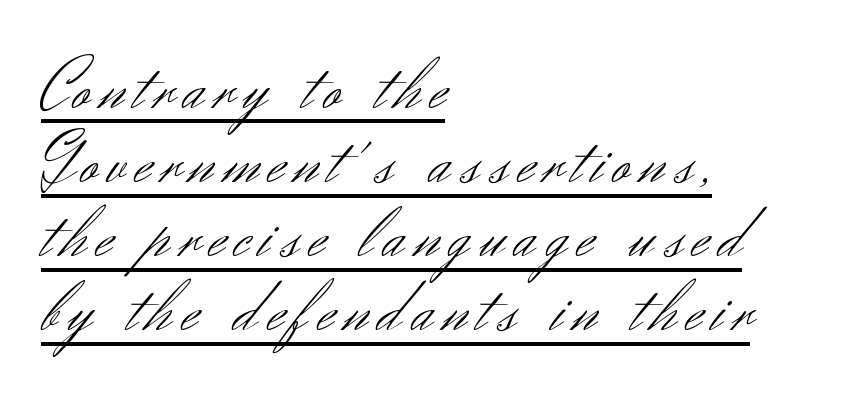
The image shows 72 px light sans-serif type; set left-aligned, tight line spacing (1.03x), underlined; medium stroke contrast and a small x-height.
